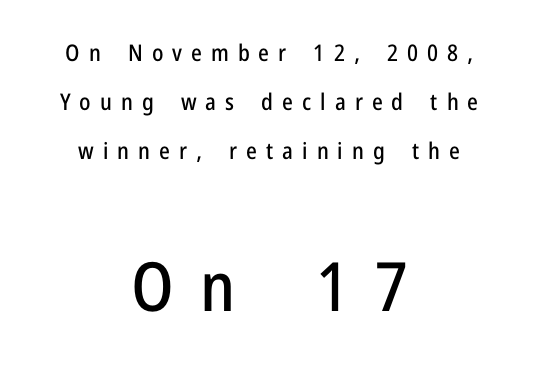
{"serif": "no", "italic": "no", "width": "condensed", "stroke_contrast": "low", "x_height": "medium", "monospaced": "no", "underline": "no", "align": "center", "line_spacing": "loose", "line_spacing_ratio": 2.14, "letter_spacing": "wide", "letter_spacing_em": 0.39, "larger_block": "second", "size_ratio": 2.96, "glyph_px": 68}
